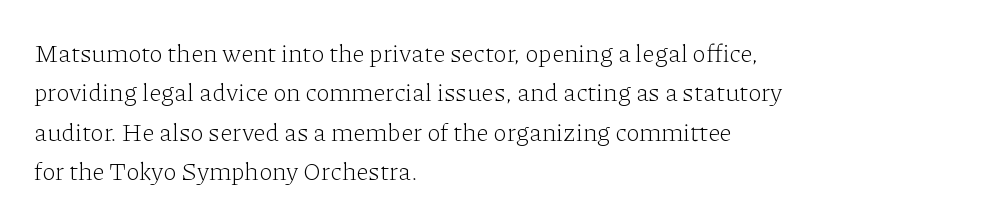
{"italic": "no", "bold": "no", "underline": "no", "align": "left", "line_spacing": "normal", "line_spacing_ratio": 1.58, "letter_spacing": "normal", "letter_spacing_em": 0.0, "glyph_px": 25}
